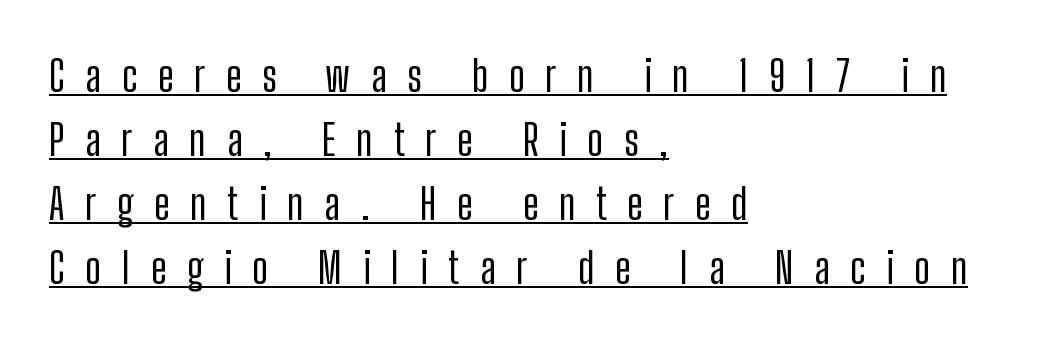
Q: Is the text italic (slanted)? A: No, it is upright.
Q: Is the typeface a serif or a sans-serif typeface? A: Sans-serif.
Q: Is the text underlined? A: Yes.
Q: How is the paragraph aligned? A: Left-aligned.
Q: Is the spacing between letters normal or unusually wide? A: Unusually wide.
Q: Is the spacing between lines tight, normal or loose? A: Normal.
Q: Width (condensed, normal, or wide)? A: Condensed.
Q: Stroke contrast? A: Low.
Q: x-height? A: Medium.
Q: Monospaced? A: No.
